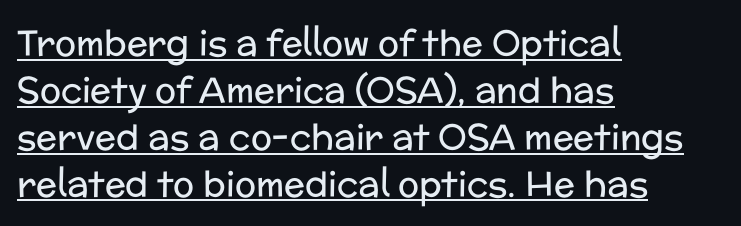
The image shows 35 px regular-weight sans-serif type, upright; set left-aligned, normal line spacing (1.34x), normal letter spacing, underlined; low stroke contrast and a medium x-height.
